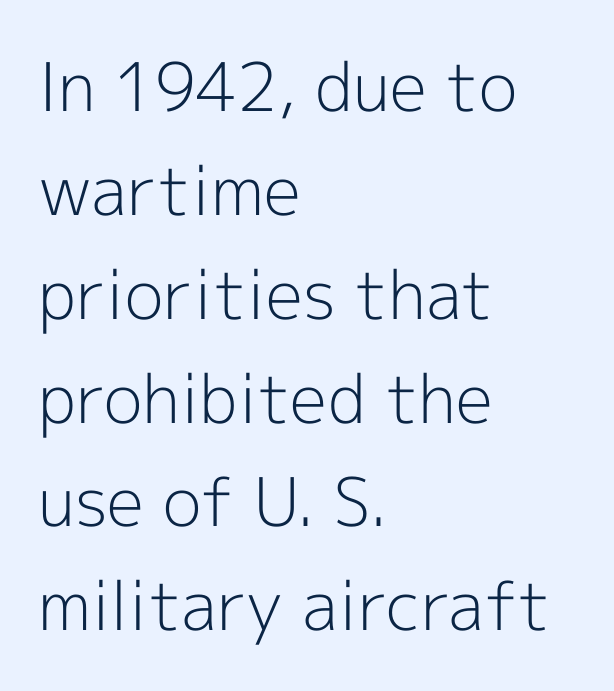
Character widths vary here, with narrow letters taking less room than wide ones. Decoration check: the copy has no underline. Casual observation: everything's shoved over to the left. The letterforms sit shoulder to shoulder at normal distance.
